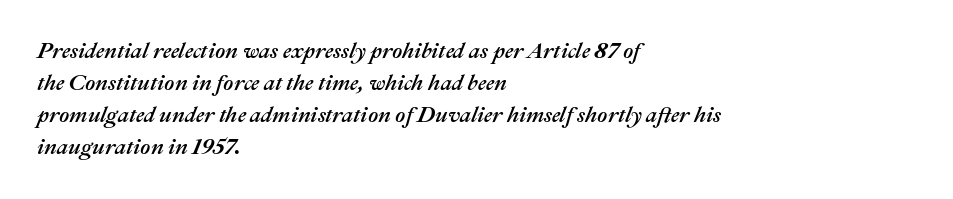
The image shows 22 px text type, italic (leaning right); set left-aligned, normal line spacing (1.46x), normal letter spacing, not underlined.
